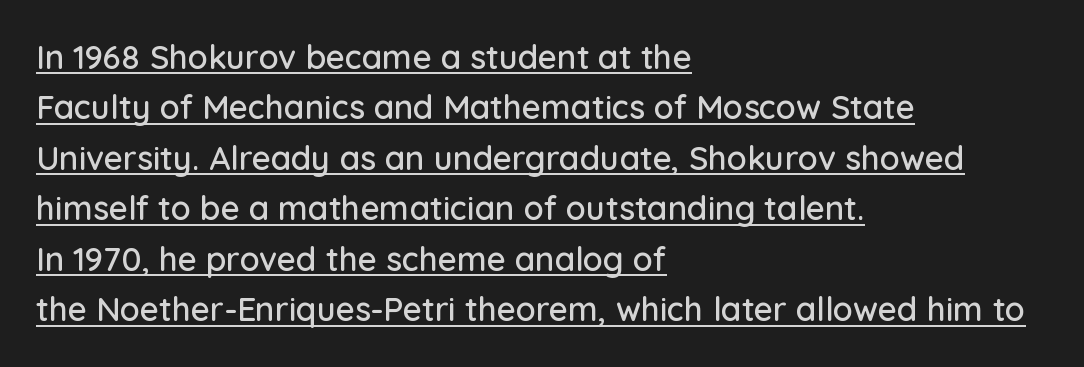
{"serif": "no", "italic": "no", "width": "normal", "stroke_contrast": "low", "x_height": "medium", "monospaced": "no", "underline": "yes", "align": "left", "line_spacing": "normal", "line_spacing_ratio": 1.53, "letter_spacing": "normal", "letter_spacing_em": 0.0, "glyph_px": 33}
